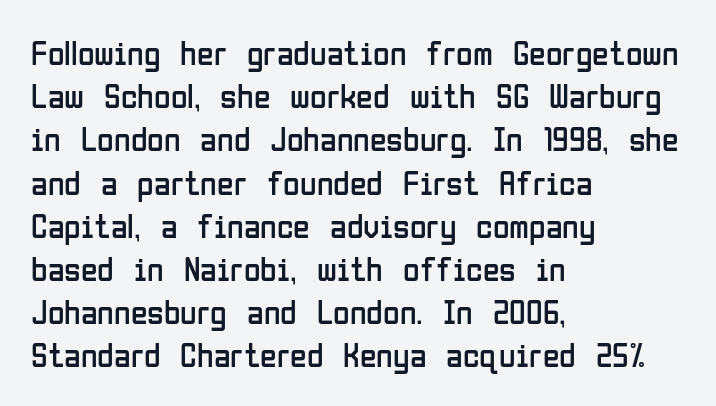
Q: Is the text bold? A: No.
Q: Is the text italic (slanted)? A: No, it is upright.
Q: Is the typeface a serif or a sans-serif typeface? A: Sans-serif.
Q: Is the text underlined? A: No.
Q: How is the paragraph aligned? A: Left-aligned.
Q: Is the spacing between letters normal or unusually wide? A: Normal.
Q: Is the spacing between lines tight, normal or loose? A: Normal.
Q: Width (condensed, normal, or wide)? A: Condensed.
Q: Stroke contrast? A: Low.
Q: x-height? A: Medium.
Q: Monospaced? A: No.
